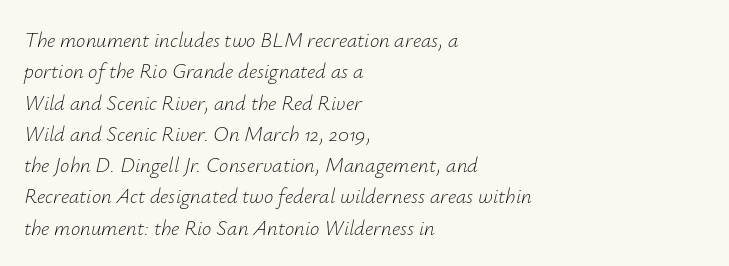
Q: Is the text bold? A: No.
Q: Is the text italic (slanted)? A: Yes, it leans right by about 12 degrees.
Q: Is the text underlined? A: No.
Q: How is the paragraph aligned? A: Left-aligned.
Q: Is the spacing between letters normal or unusually wide? A: Normal.
Q: Is the spacing between lines tight, normal or loose? A: Normal.
